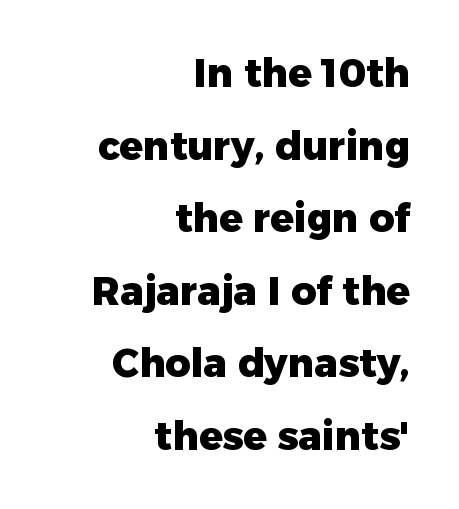
Proportional: the letters do not fall into vertical columns. Thick stems and heavy bowls — unmistakably bold. Does the copy run flush right? Yes — the right margin is perfectly even. Nothing unusual about the tracking: characters are spaced as the font intends. The face used here is a sans, in the tradition of grotesques and geometrics.
